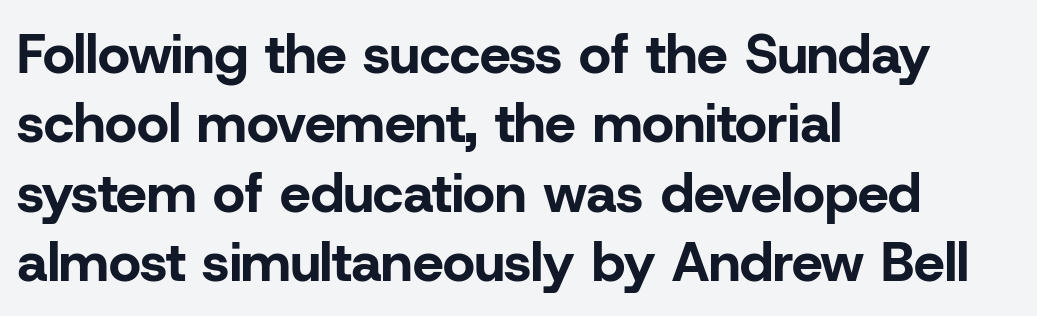
The image shows 55 px bold sans-serif type, upright; set left-aligned, normal line spacing (1.26x), normal letter spacing, not underlined; low stroke contrast and a medium x-height.
